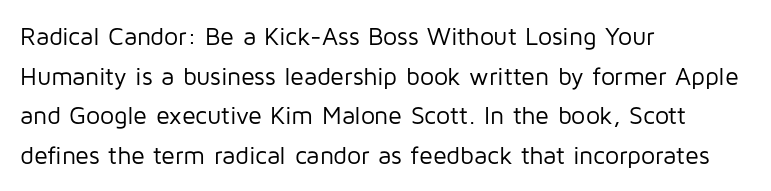
No italicization has been applied; the sample stays upright. Which margin do the lines hug? The left one — the right edge is uneven. Interline gaps are of average width in this sample. Descender tails drop into unmarked territory.
